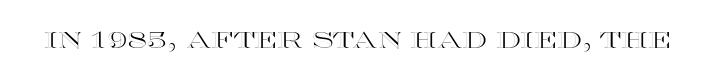
Q: Is the text italic (slanted)? A: No, it is upright.
Q: Is the text underlined? A: No.
Q: Is the spacing between letters normal or unusually wide? A: Normal.
